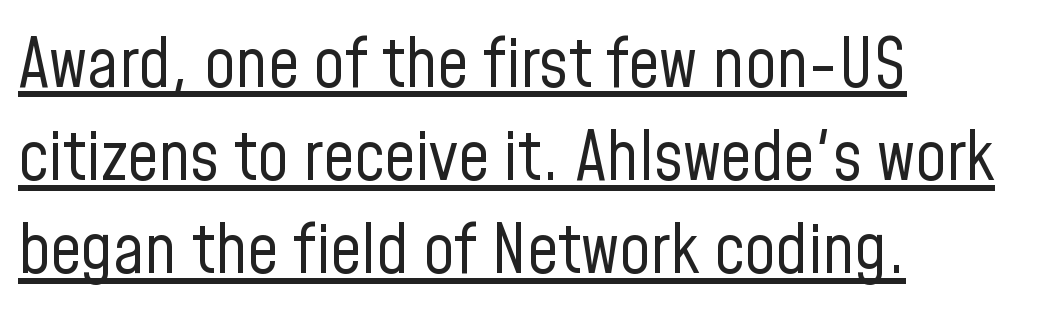
Each letter keeps its own natural width here, so spacing adapts to shape. Line starts are locked; line ends wander. These lines are composed in type without serifs. On a weight scale, this lands at 450 or below. The type sits square on the baseline with zero lean.
